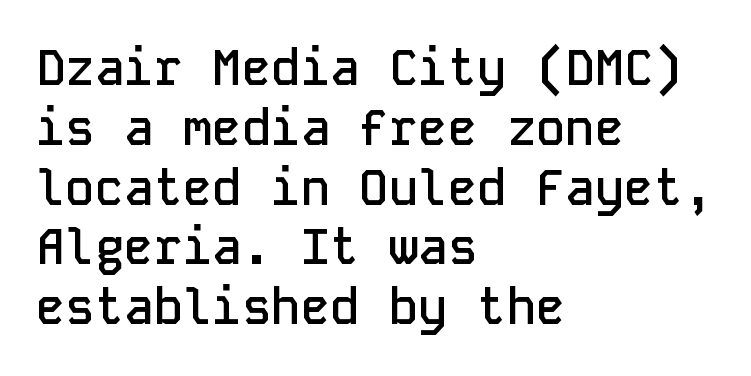
Q: Is the text bold? A: Semi-bold.
Q: Is the text italic (slanted)? A: No, it is upright.
Q: Is the typeface a serif or a sans-serif typeface? A: Sans-serif.
Q: Is the text underlined? A: No.
Q: How is the paragraph aligned? A: Left-aligned.
Q: Is the spacing between letters normal or unusually wide? A: Normal.
Q: Width (condensed, normal, or wide)? A: Normal.
Q: Stroke contrast? A: Low.
Q: x-height? A: Medium.
Q: Monospaced? A: Yes.
